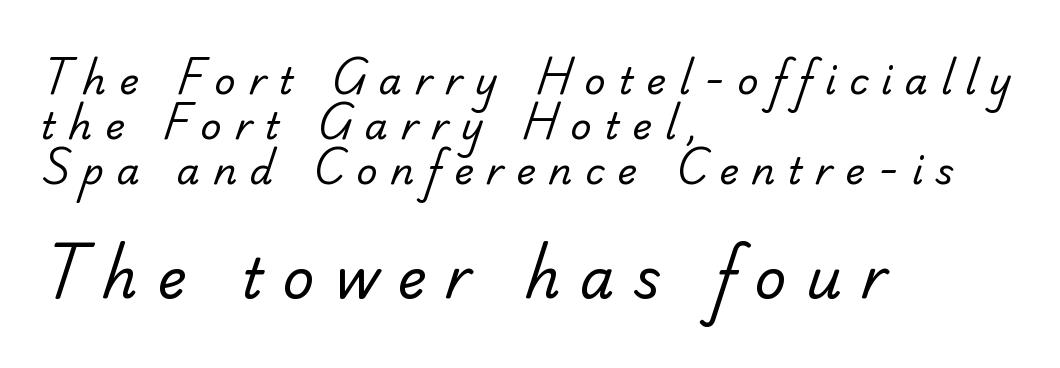
{"serif": "no", "bold": "no", "weight": "regular", "width": "normal", "stroke_contrast": "low", "x_height": "small", "monospaced": "no", "underline": "no", "align": "left", "line_spacing_ratio": 1.21, "letter_spacing": "wide", "letter_spacing_em": 0.35, "larger_block": "second", "size_ratio": 1.49, "glyph_px": 55}
